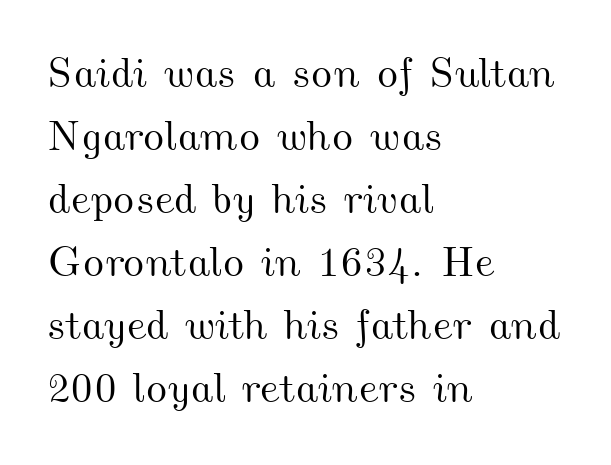
{"width": "wide", "stroke_contrast": "medium", "x_height": "small", "monospaced": "no", "underline": "no", "align": "left", "line_spacing": "normal", "line_spacing_ratio": 1.5, "letter_spacing": "normal", "letter_spacing_em": 0.0, "glyph_px": 42}
